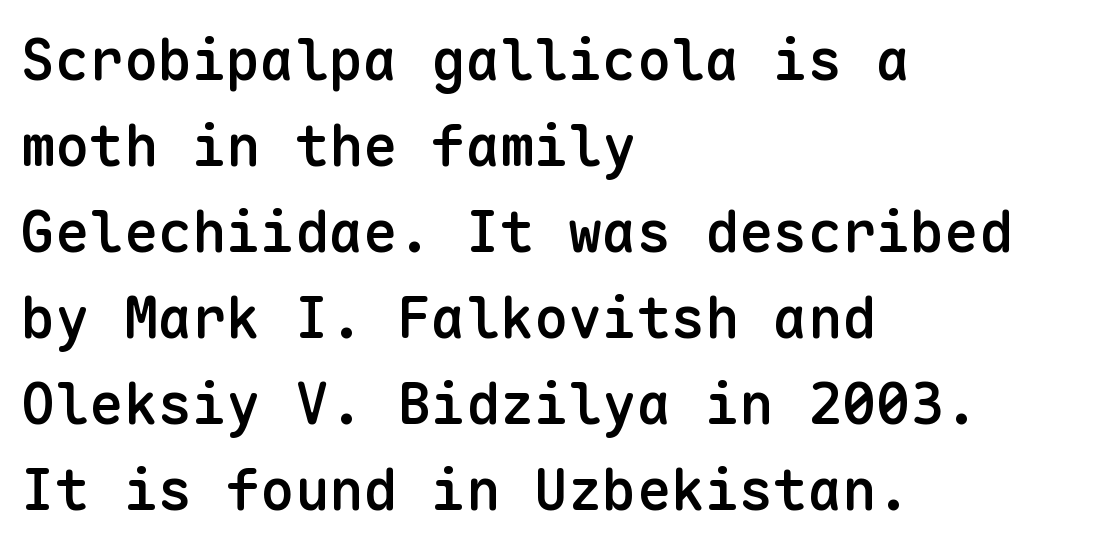
{"serif": "no", "italic": "no", "bold": "semi", "weight": "semibold", "width": "normal", "stroke_contrast": "low", "x_height": "medium", "monospaced": "yes", "underline": "no", "align": "left", "line_spacing": "normal", "line_spacing_ratio": 1.51, "letter_spacing": "normal", "letter_spacing_em": 0.0, "glyph_px": 57}
